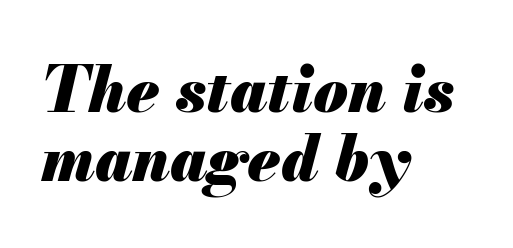
The image shows 63 px heavy type, italic (leaning right); set left-aligned, tight line spacing (1.09x), normal letter spacing, not underlined; medium stroke contrast and a small x-height.
